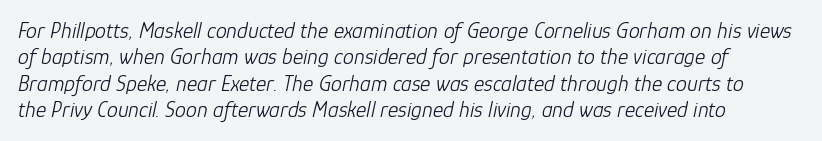
The image shows 22 px text type, italic (leaning right); set line spacing 1.2x, normal letter spacing, not underlined.
